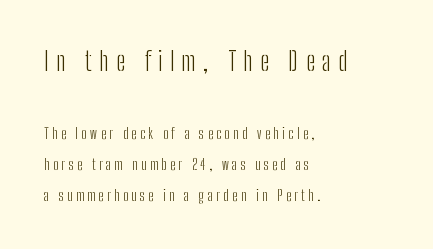
{"italic": "no", "bold": "no", "underline": "no", "align": "left", "line_spacing": "loose", "line_spacing_ratio": 2.21, "letter_spacing": "wide", "letter_spacing_em": 0.26, "larger_block": "first", "size_ratio": 1.93, "glyph_px": 27}
